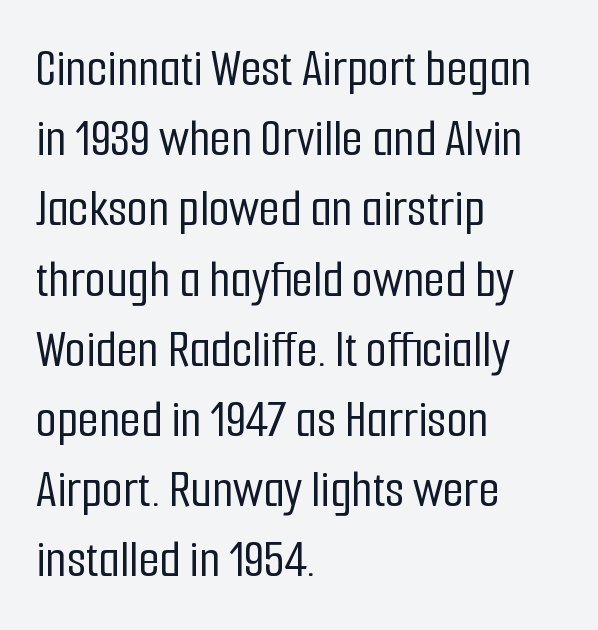
The face used here is rendered with its standard letterfit. The letters stand upright; this is a roman face. This sample keeps an unexceptional amount of space between lines. Look at the bottom of the vertical strokes: they stop flat, with no serifs. Rule under the text: the space is simply empty. Do the characters align in a grid? No, the font is proportional.
